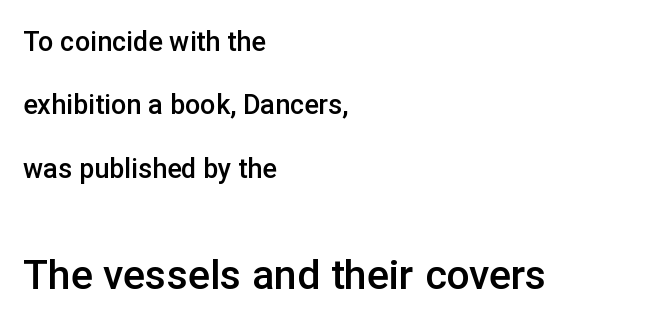
The image shows 41 px semibold sans-serif type, upright; set left-aligned, loose line spacing (2.35x), normal letter spacing, not underlined; the second (bottom) block is 1.52x larger; low stroke contrast and a medium x-height.
